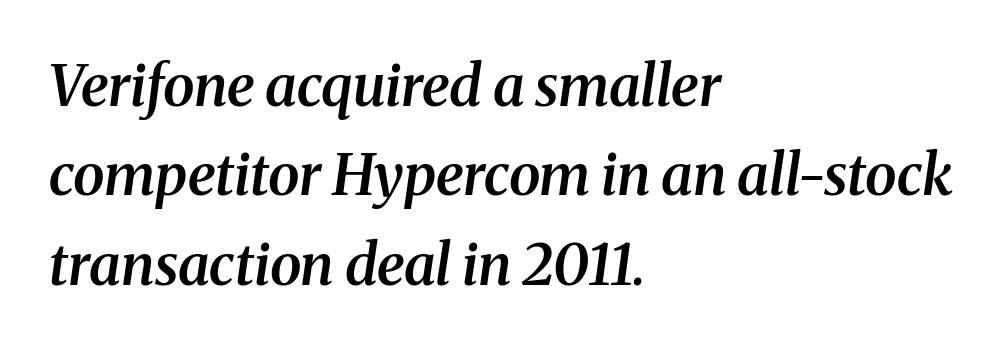
The image shows 57 px semibold serif type, italic (leaning right); set left-aligned, normal line spacing (1.57x), normal letter spacing, not underlined; medium stroke contrast and a medium x-height.
